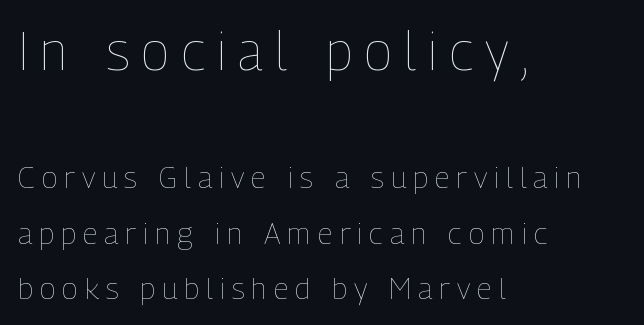
Q: Is the text bold? A: No.
Q: Is the text italic (slanted)? A: No, it is upright.
Q: Is the text underlined? A: No.
Q: How is the paragraph aligned? A: Left-aligned.
Q: Is the spacing between letters normal or unusually wide? A: Unusually wide.
Q: Which block of text is set in a larger size, the first (top) or the second (bottom)? A: The first (top) one.
Q: Width (condensed, normal, or wide)? A: Condensed.
Q: Stroke contrast? A: Low.
Q: x-height? A: Medium.
Q: Monospaced? A: No.
